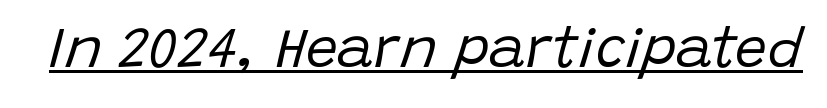
Think of a printed novel: that variable character pitch is what you see here. Beneath each row of characters lies a ruled line. Caption: face not bold, strokes unweighted. This rendering leaves character spacing at its baseline value. The font's italic variant was chosen for this text.
